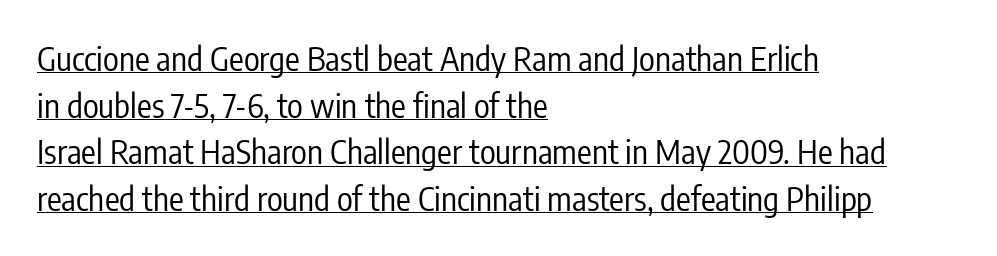
Q: Is the text bold? A: No.
Q: Is the text italic (slanted)? A: No, it is upright.
Q: Is the typeface a serif or a sans-serif typeface? A: Sans-serif.
Q: Is the text underlined? A: Yes.
Q: How is the paragraph aligned? A: Left-aligned.
Q: Is the spacing between letters normal or unusually wide? A: Normal.
Q: Is the spacing between lines tight, normal or loose? A: Normal.
Q: Width (condensed, normal, or wide)? A: Condensed.
Q: Stroke contrast? A: Low.
Q: x-height? A: Medium.
Q: Monospaced? A: No.
